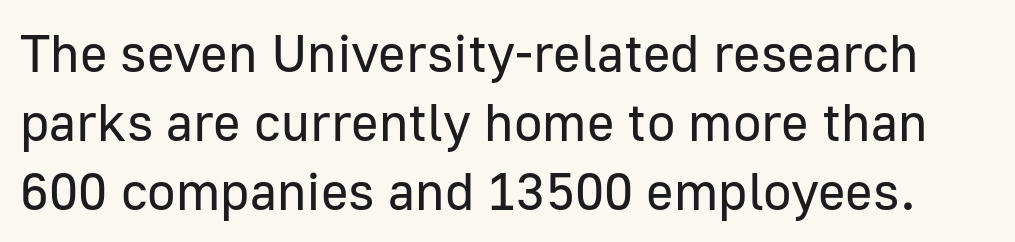
Q: Is the text bold? A: No.
Q: Is the text italic (slanted)? A: No, it is upright.
Q: Is the typeface a serif or a sans-serif typeface? A: Sans-serif.
Q: Is the text underlined? A: No.
Q: Is the spacing between letters normal or unusually wide? A: Normal.
Q: Is the spacing between lines tight, normal or loose? A: Normal.
Q: Width (condensed, normal, or wide)? A: Normal.
Q: Stroke contrast? A: Low.
Q: x-height? A: Medium.
Q: Monospaced? A: No.
